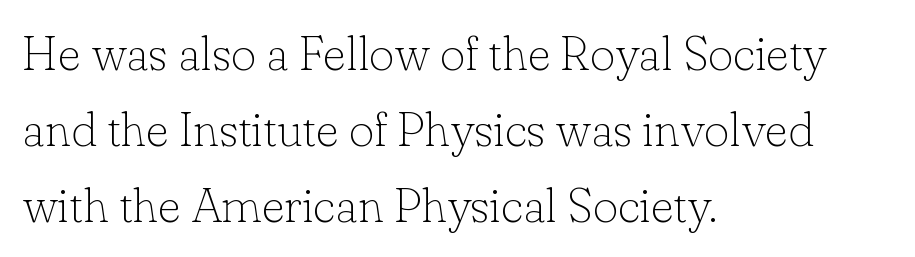
{"serif": "yes", "italic": "no", "bold": "no", "weight": "thin", "width": "normal", "stroke_contrast": "low", "x_height": "small", "monospaced": "no", "underline": "no", "align": "left", "line_spacing": "normal", "line_spacing_ratio": 1.55, "letter_spacing": "normal", "letter_spacing_em": 0.0, "glyph_px": 49}
